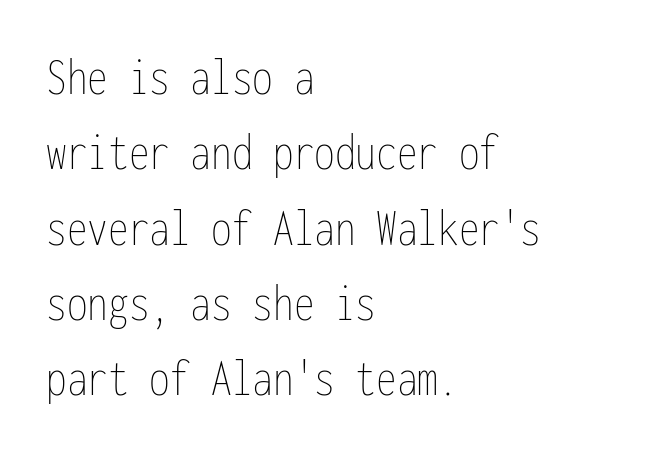
Weight: in the light-to-regular range. Visually the block forms a straight wall on the left and a jagged coastline on the right. Letters rest on an invisible, unmarked baseline. Leading: standard.
